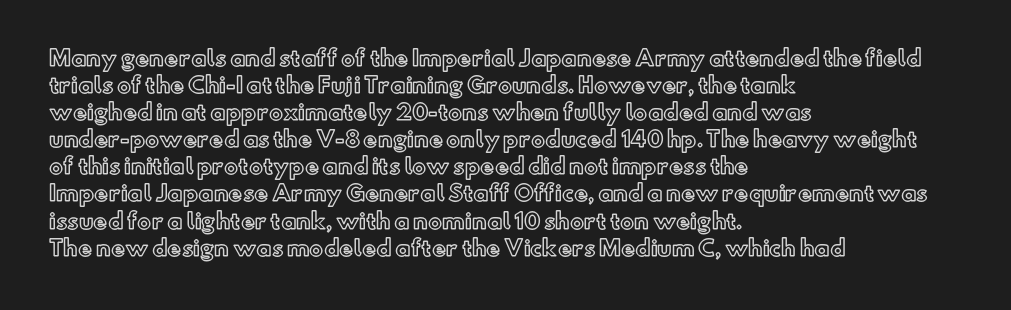
{"italic": "no", "underline": "no", "align": "left", "line_spacing": "normal", "line_spacing_ratio": 1.29, "letter_spacing": "normal", "letter_spacing_em": 0.0, "glyph_px": 21}
